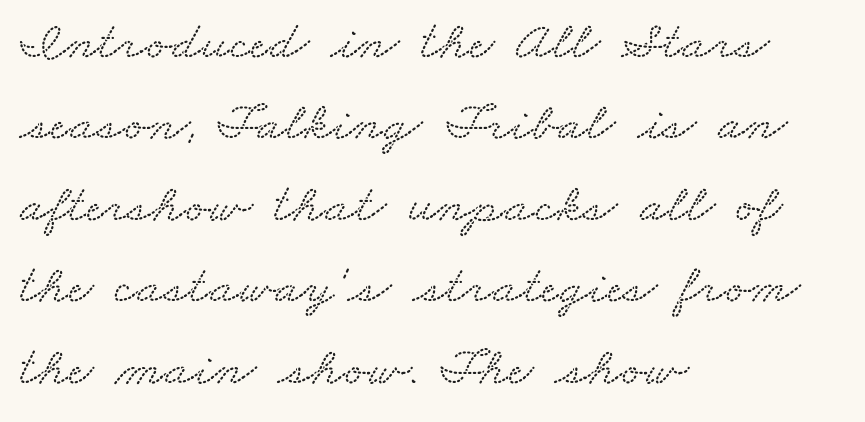
The image shows 55 px wide serif type; set left-aligned, normal line spacing (1.48x), normal letter spacing, not underlined; medium stroke contrast and a small x-height.
